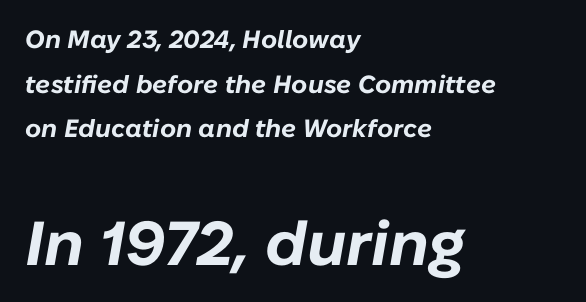
{"italic": "yes", "lean": "right", "slant_degrees": 10, "bold": "yes", "weight": "bold", "width": "normal", "stroke_contrast": "low", "x_height": "medium", "monospaced": "no", "underline": "no", "align": "left", "line_spacing_ratio": 1.79, "letter_spacing": "normal", "letter_spacing_em": 0.0, "larger_block": "second", "size_ratio": 2.48, "glyph_px": 62}
